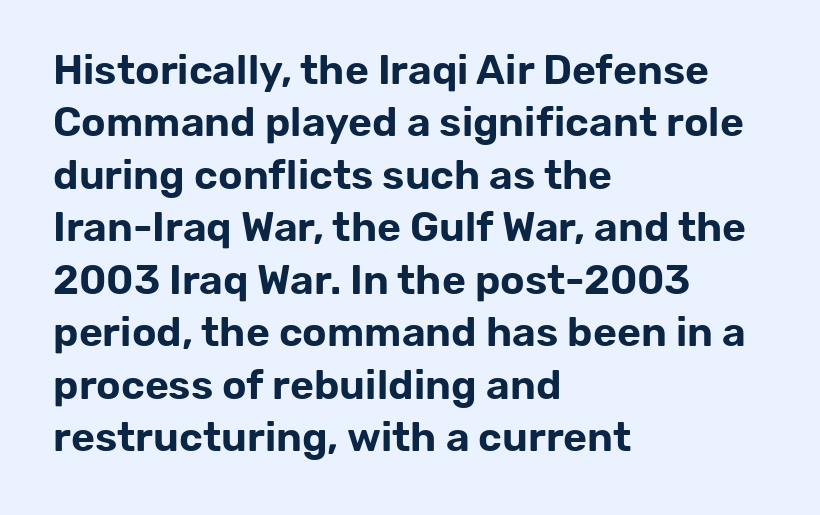
Normally led — the rows are evenly, conventionally spaced. The typeface chosen for these lines omits serifs. This rendering features lettering with no underline. These lines are set flush left with a ragged right edge.
